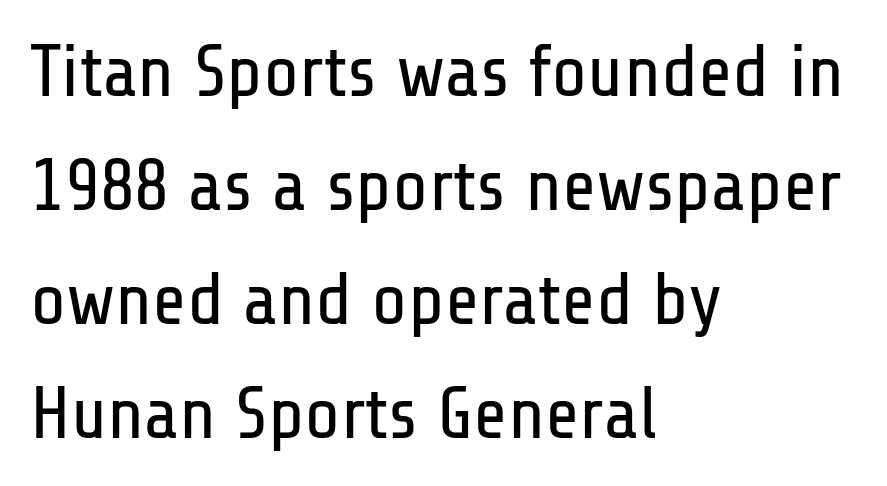
{"serif": "no", "italic": "no", "bold": "no", "weight": "regular", "width": "condensed", "stroke_contrast": "low", "x_height": "medium", "monospaced": "no", "underline": "no", "align": "left", "line_spacing": "normal", "line_spacing_ratio": 1.54, "letter_spacing": "normal", "letter_spacing_em": 0.0, "glyph_px": 74}
